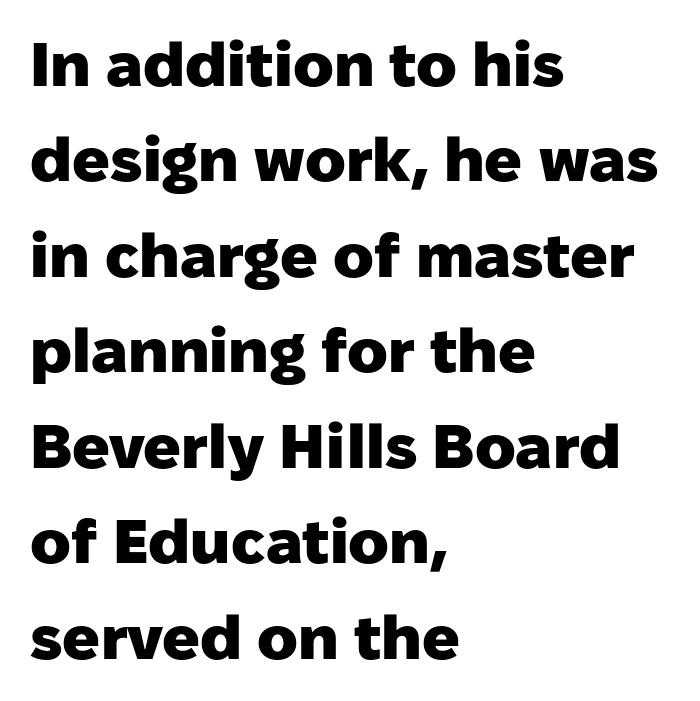
The image shows 62 px heavy sans-serif type, upright; set left-aligned, normal line spacing (1.54x), normal letter spacing, not underlined; low stroke contrast and a medium x-height.
